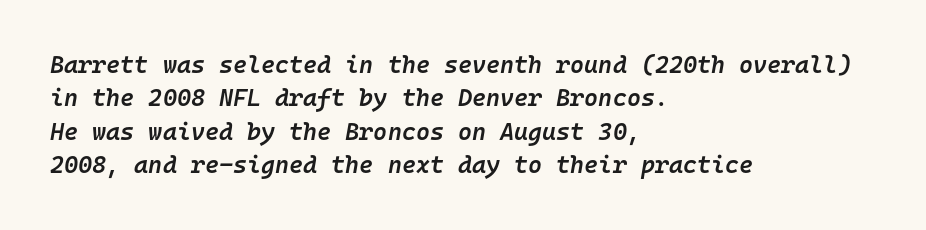
{"italic": "yes", "lean": "right", "slant_degrees": 10, "bold": "semi", "underline": "no", "align": "left", "line_spacing": "normal", "line_spacing_ratio": 1.39, "letter_spacing": "normal", "letter_spacing_em": 0.0, "glyph_px": 24}
